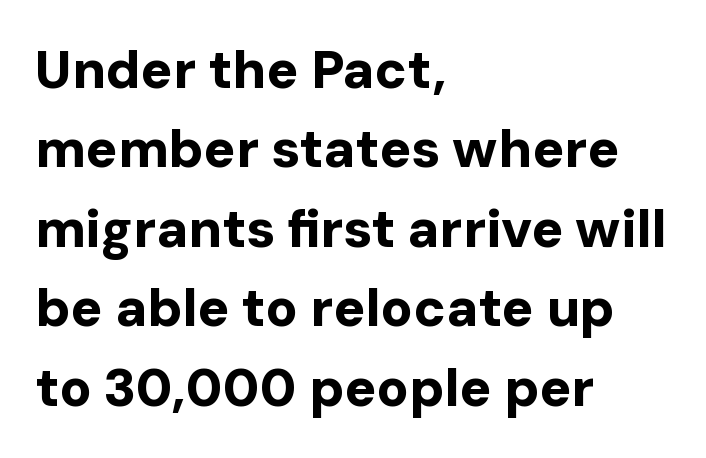
The image shows 53 px bold sans-serif type, upright; set left-aligned, normal line spacing (1.5x), normal letter spacing, not underlined; low stroke contrast and a medium x-height.
